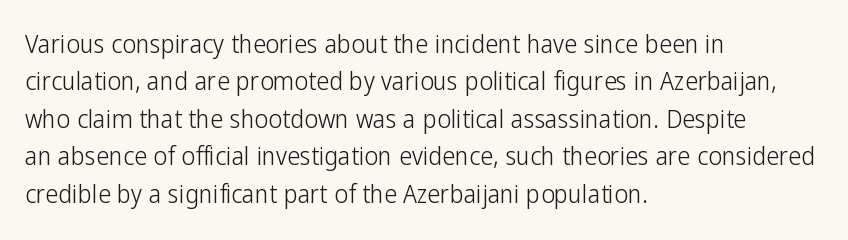
Q: Is the text bold? A: No.
Q: Is the text italic (slanted)? A: No, it is upright.
Q: Is the text underlined? A: No.
Q: How is the paragraph aligned? A: Left-aligned.
Q: Is the spacing between letters normal or unusually wide? A: Normal.
Q: Is the spacing between lines tight, normal or loose? A: Normal.
